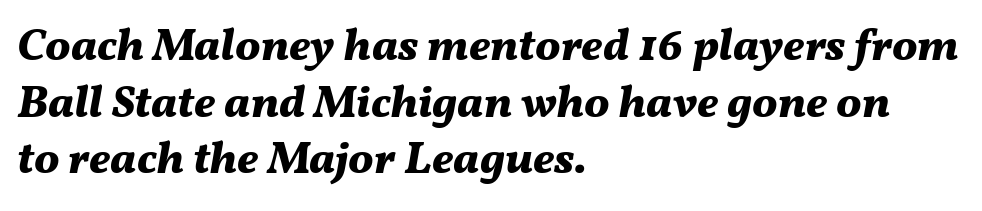
Style check: oblique. Note the varied advance widths — an 'i' is clearly narrower than an 'm'. Regarding leading, the lines here are spaced in the standard way. The passage shown is emphatically bold. Plain, unruled lines of type. The compositor pushed each line to the left boundary.
